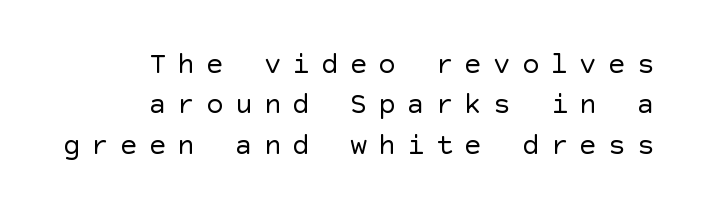
The image shows 29 px regular-weight sans-serif type, upright; set right-aligned, normal line spacing (1.39x), unusually wide letter spacing (+0.39 em), not underlined; a large x-height.
